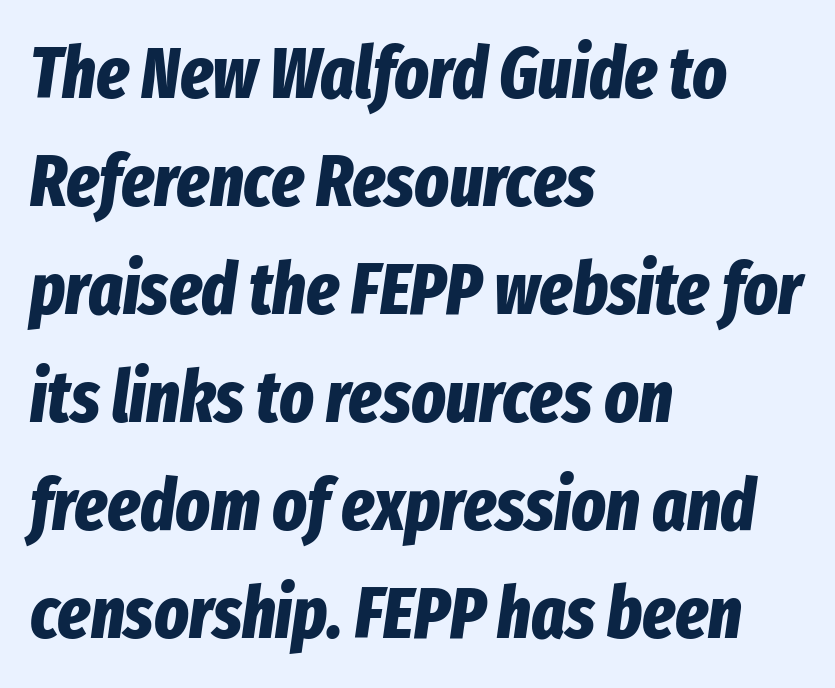
{"italic": "yes", "lean": "right", "slant_degrees": 8, "bold": "yes", "weight": "bold", "width": "condensed", "stroke_contrast": "low", "x_height": "medium", "monospaced": "no", "underline": "no", "align": "left", "line_spacing": "normal", "line_spacing_ratio": 1.5, "letter_spacing": "normal", "letter_spacing_em": 0.0, "glyph_px": 72}
